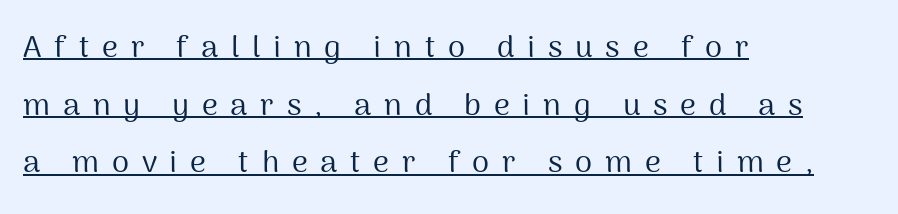
{"serif": "no", "italic": "no", "bold": "no", "weight": "regular", "width": "normal", "stroke_contrast": "medium", "x_height": "medium", "monospaced": "no", "underline": "yes", "align": "left", "line_spacing_ratio": 1.86, "letter_spacing": "wide", "letter_spacing_em": 0.41, "glyph_px": 31}
